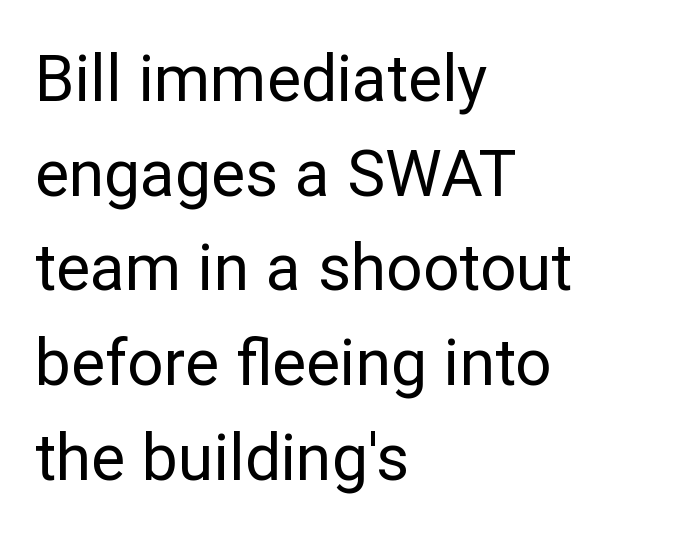
The image shows 64 px regular-weight sans-serif type, upright; set left-aligned, normal line spacing (1.48x), normal letter spacing, not underlined; low stroke contrast and a medium x-height.
